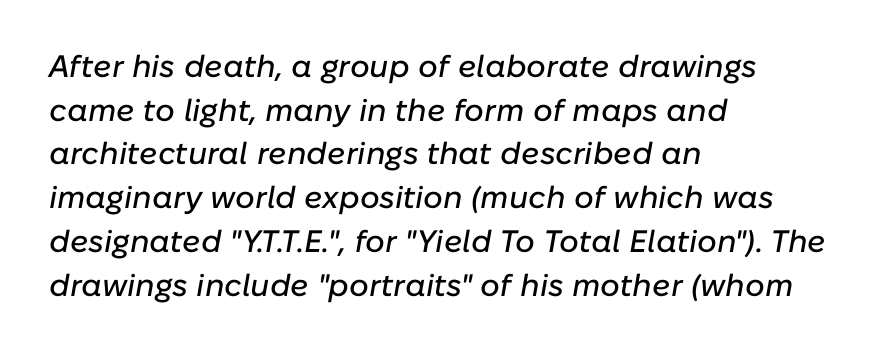
Horizontal alignment here is leftward, the default for most running prose. Caption: standard tracking, unaltered. Notice how descenders clear the ascenders below comfortably — that's standard leading. Decoration check: the copy has no underline. Character widths vary here, with narrow letters taking less room than wide ones.
